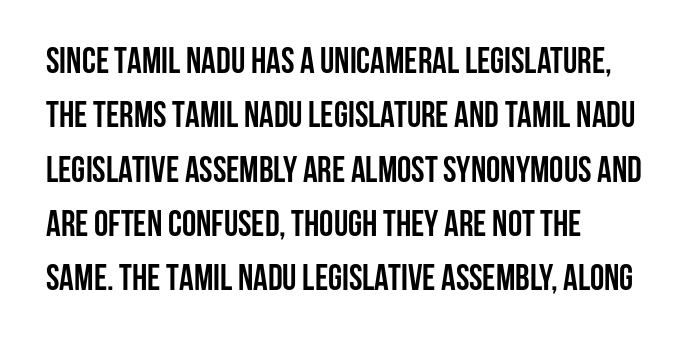
The space beneath each line is pristine and unruled. Nothing unusual about the tracking: characters are spaced as the font intends. If you measured baseline to baseline, you'd find a middling distance. Every letter is thick-stroked: bold, no question. The typeface chosen for these lines omits serifs.
